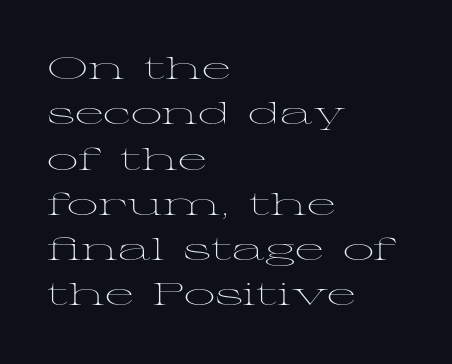
{"serif": "yes", "italic": "no", "bold": "no", "weight": "light", "width": "wide", "stroke_contrast": "medium", "x_height": "medium", "monospaced": "no", "underline": "no", "align": "left", "line_spacing": "normal", "line_spacing_ratio": 1.46, "letter_spacing": "normal", "letter_spacing_em": 0.0, "glyph_px": 31}
